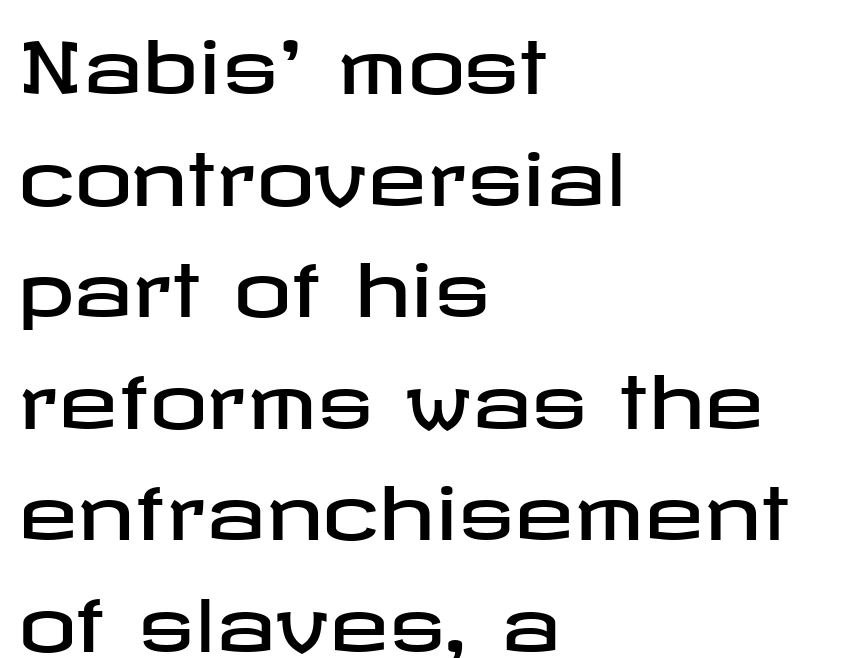
Q: Is the text italic (slanted)? A: No, it is upright.
Q: Is the typeface a serif or a sans-serif typeface? A: Sans-serif.
Q: Is the text underlined? A: No.
Q: How is the paragraph aligned? A: Left-aligned.
Q: Is the spacing between letters normal or unusually wide? A: Normal.
Q: Is the spacing between lines tight, normal or loose? A: Normal.
Q: Width (condensed, normal, or wide)? A: Wide.
Q: Stroke contrast? A: Low.
Q: x-height? A: Medium.
